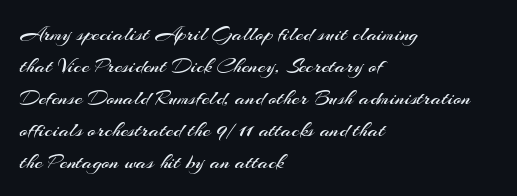
{"bold": "no", "underline": "no", "align": "left", "line_spacing": "normal", "line_spacing_ratio": 1.45, "letter_spacing": "normal", "letter_spacing_em": 0.0, "glyph_px": 22}
